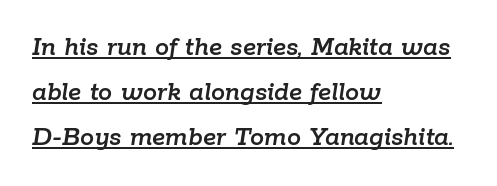
Q: Is the text italic (slanted)? A: Yes, it leans right by about 9 degrees.
Q: Is the text underlined? A: Yes.
Q: How is the paragraph aligned? A: Left-aligned.
Q: Is the spacing between letters normal or unusually wide? A: Normal.
Q: Is the spacing between lines tight, normal or loose? A: Normal.
Q: Width (condensed, normal, or wide)? A: Normal.
Q: Stroke contrast? A: Low.
Q: x-height? A: Medium.
Q: Monospaced? A: No.
